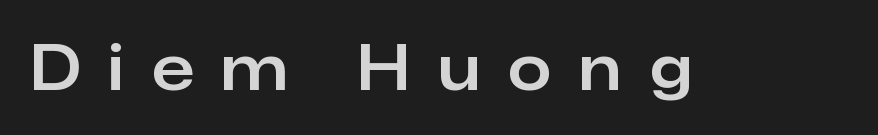
Q: Is the text italic (slanted)? A: No, it is upright.
Q: Is the typeface a serif or a sans-serif typeface? A: Sans-serif.
Q: Is the text underlined? A: No.
Q: Is the spacing between letters normal or unusually wide? A: Unusually wide.
Q: Width (condensed, normal, or wide)? A: Normal.
Q: Stroke contrast? A: Low.
Q: x-height? A: Medium.
Q: Monospaced? A: No.
